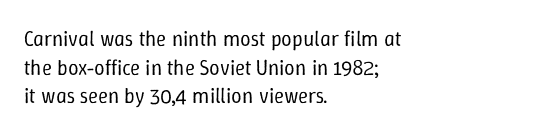
Line beginnings align vertically; line endings do not. Whoever set this chose a conventional vertical rhythm. Stroke mass is kept to a normal reading level or below. Nobody touched the tracking dial on this one.
